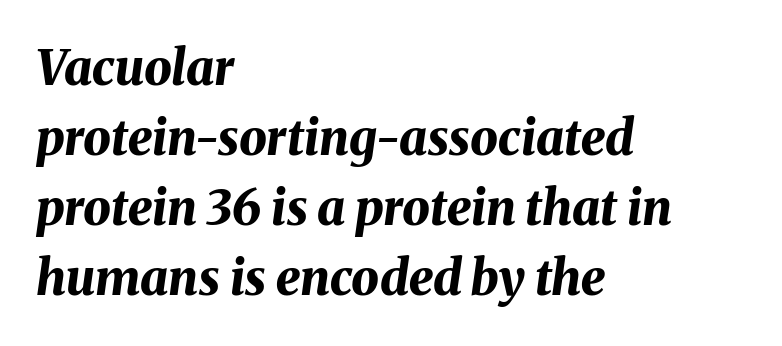
{"italic": "yes", "lean": "right", "slant_degrees": 8, "bold": "yes", "weight": "bold", "width": "normal", "stroke_contrast": "medium", "x_height": "medium", "monospaced": "no", "underline": "no", "align": "left", "line_spacing": "normal", "line_spacing_ratio": 1.43, "letter_spacing": "normal", "letter_spacing_em": 0.0, "glyph_px": 49}
